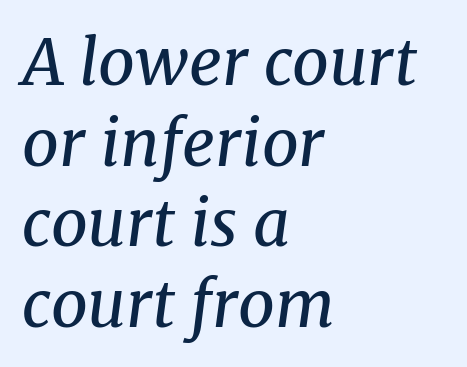
Q: Is the text bold? A: No.
Q: Is the text italic (slanted)? A: Yes, it leans right by about 8 degrees.
Q: Is the typeface a serif or a sans-serif typeface? A: Serif.
Q: Is the text underlined? A: No.
Q: How is the paragraph aligned? A: Left-aligned.
Q: Is the spacing between letters normal or unusually wide? A: Normal.
Q: Is the spacing between lines tight, normal or loose? A: Normal.
Q: Width (condensed, normal, or wide)? A: Normal.
Q: Stroke contrast? A: Medium.
Q: x-height? A: Medium.
Q: Monospaced? A: No.
